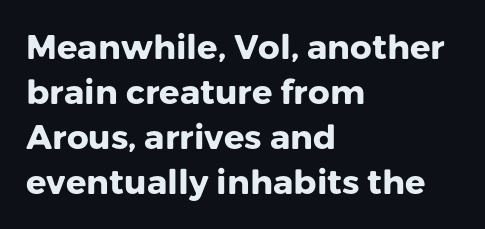
The image shows 34 px heavy sans-serif type, upright; set left-aligned, normal line spacing (1.32x), normal letter spacing, not underlined; low stroke contrast and a medium x-height.
